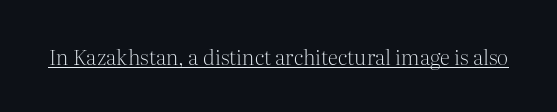
Q: Is the text bold? A: No.
Q: Is the text italic (slanted)? A: No, it is upright.
Q: Is the text underlined? A: Yes.
Q: Is the spacing between letters normal or unusually wide? A: Normal.
